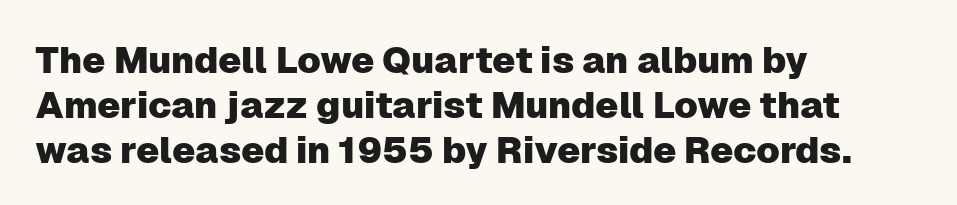
The image shows 37 px sans-serif type, upright; set left-aligned, line spacing 1.22x, normal letter spacing, not underlined; low stroke contrast and a medium x-height.
